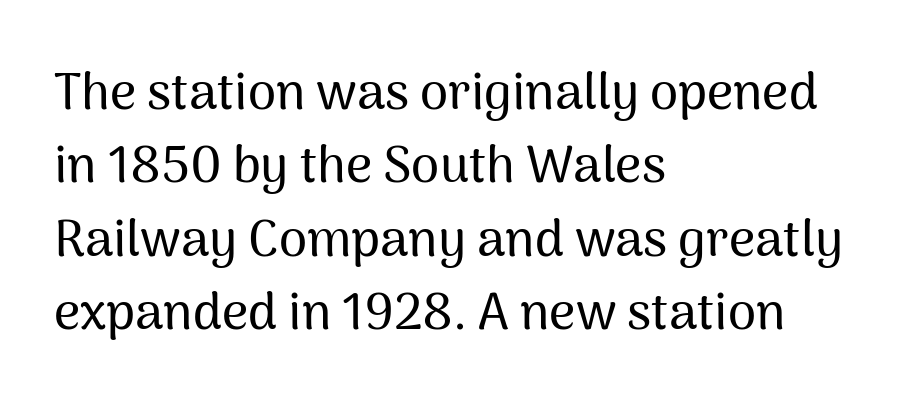
Quick note: not italic, upright. Notice how descenders clear the ascenders below comfortably — that's standard leading. Think of a printed novel: that variable character pitch is what you see here. The type family on display is of the sans-serif kind.
